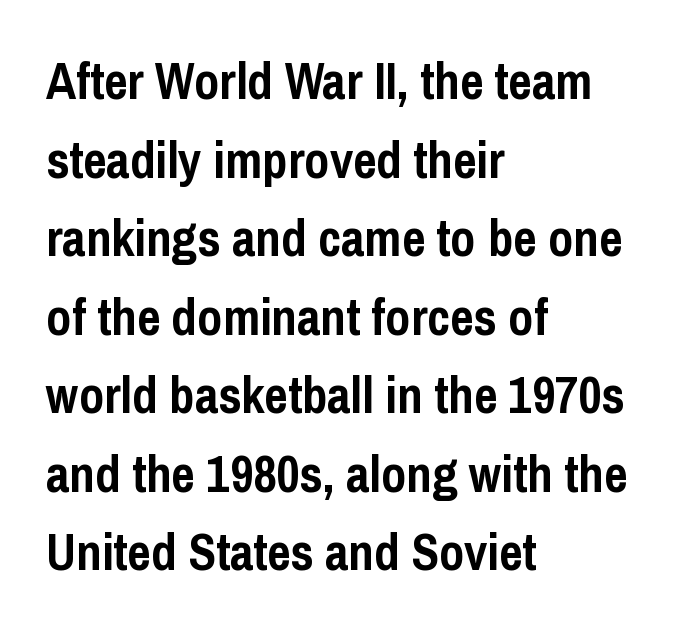
A typesetter would call this proportional, since set widths differ per character. Alignment: flush left. Descender tails drop into unmarked territory. Compared with typical body copy, the letter spacing here is the same.
